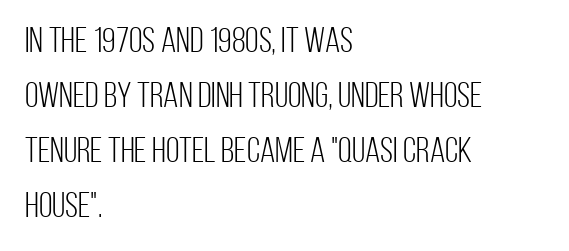
{"serif": "no", "italic": "no", "bold": "no", "weight": "light", "width": "condensed", "stroke_contrast": "low", "x_height": "large", "monospaced": "no", "underline": "no", "align": "left", "line_spacing": "normal", "line_spacing_ratio": 1.57, "letter_spacing": "normal", "letter_spacing_em": 0.0, "glyph_px": 35}
